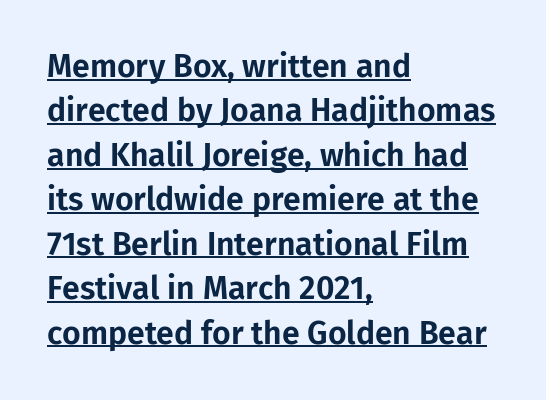
The vertical gap from one line to the next is medium. Line starts are locked; line ends wander. Between one letter and the next there's only the usual sliver of space. Do the characters align in a grid? No, the font is proportional. These lines were composed using upright roman letters.
